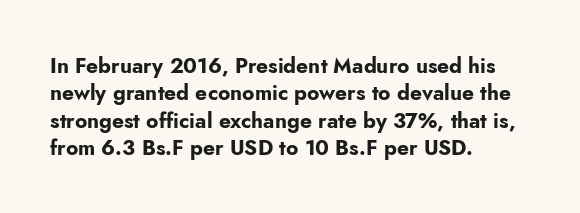
{"italic": "no", "bold": "yes", "underline": "no", "align": "left", "line_spacing": "normal", "line_spacing_ratio": 1.3, "letter_spacing": "normal", "letter_spacing_em": 0.0, "glyph_px": 21}
